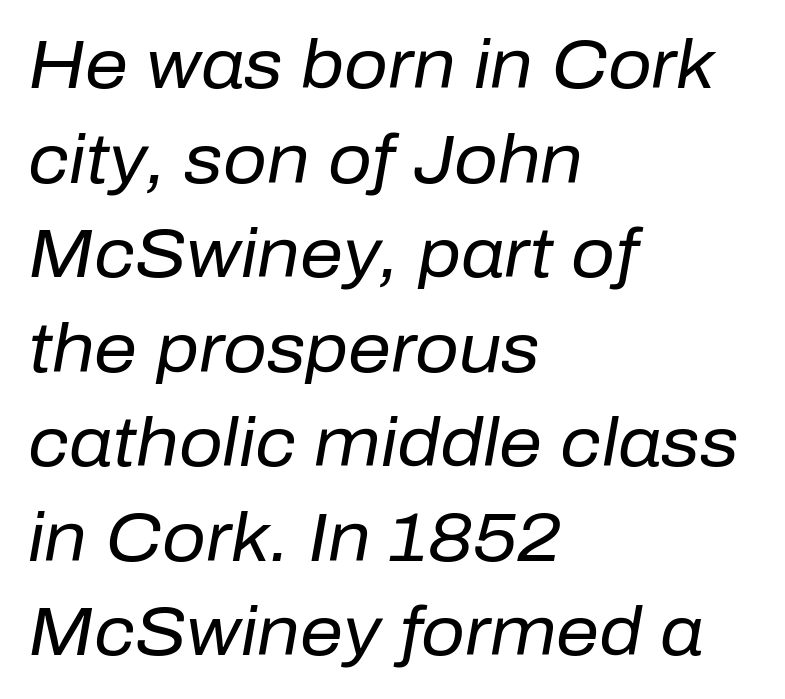
The image shows 68 px regular-weight type, italic (leaning right); set left-aligned, normal line spacing (1.39x), normal letter spacing, not underlined; low stroke contrast and a medium x-height.
